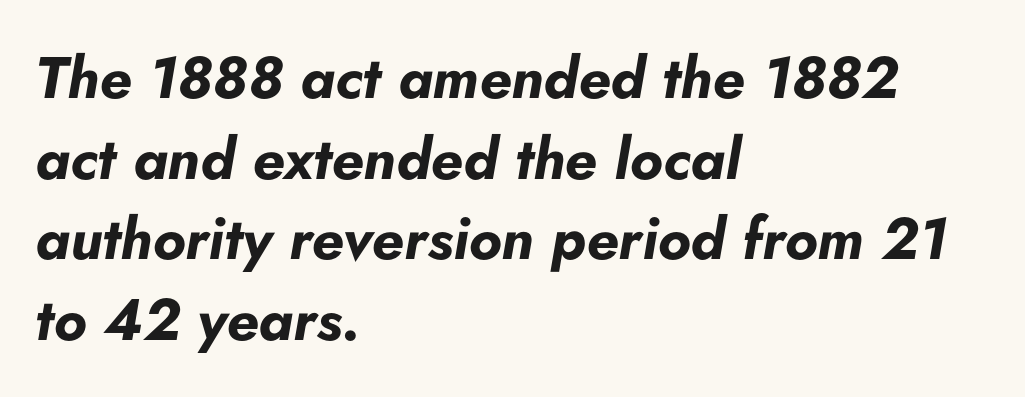
Q: Is the text bold? A: Yes.
Q: Is the text italic (slanted)? A: Yes, it leans right by about 5 degrees.
Q: Is the text underlined? A: No.
Q: How is the paragraph aligned? A: Left-aligned.
Q: Is the spacing between letters normal or unusually wide? A: Normal.
Q: Is the spacing between lines tight, normal or loose? A: Normal.
Q: Width (condensed, normal, or wide)? A: Normal.
Q: Stroke contrast? A: Low.
Q: x-height? A: Small.
Q: Monospaced? A: No.
